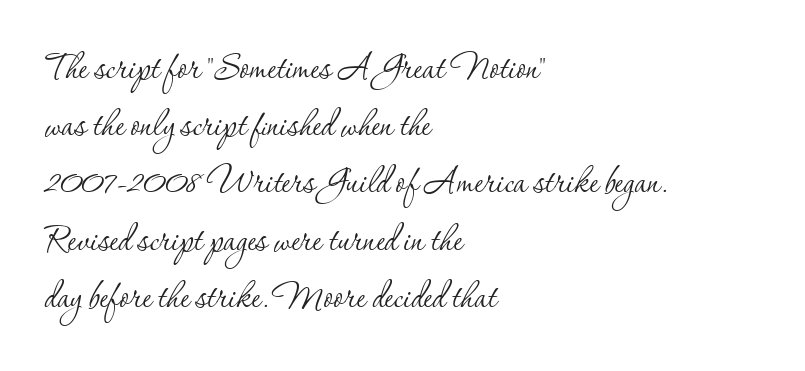
The image shows 44 px thin serif type; set left-aligned, normal line spacing (1.3x), normal letter spacing, not underlined; low stroke contrast and a small x-height.
